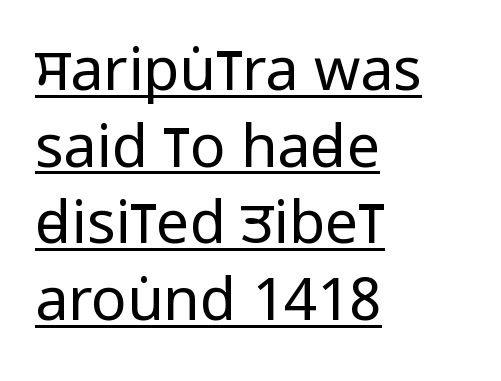
These lines were composed using upright roman letters. The letters advance in unequal steps, a hallmark of proportional type. What kind of face is this? One without serifs — a sans. Rows of type keep a routine distance in the vertical direction. A rule runs beneath these lines of type. The cut favours lightness, reaching ordinary text weight at its darkest.
